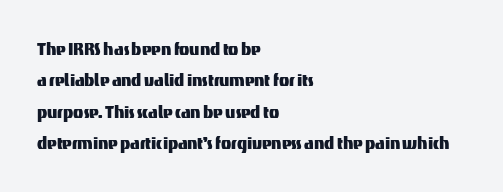
Unmarked baselines from the first word to the last. Every character sits straight up, as roman type does. The lines in this sample share a left origin and differ only in where they stop. Summary of vertical rhythm: regular, with standard interline spacing. Inter-character spacing is left at the font's built-in metrics.
